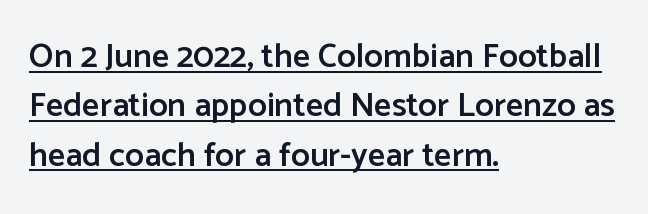
{"serif": "no", "italic": "no", "bold": "semi", "weight": "semibold", "width": "normal", "stroke_contrast": "low", "x_height": "medium", "monospaced": "no", "underline": "yes", "align": "left", "line_spacing": "normal", "line_spacing_ratio": 1.45, "letter_spacing": "normal", "letter_spacing_em": 0.0, "glyph_px": 34}
